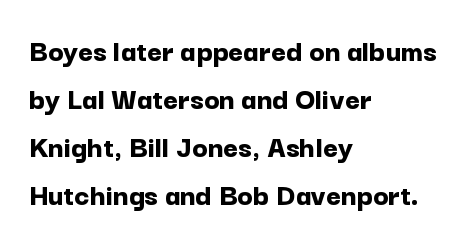
{"serif": "no", "italic": "no", "bold": "yes", "weight": "bold", "width": "normal", "stroke_contrast": "low", "x_height": "medium", "monospaced": "no", "underline": "no", "align": "left", "line_spacing": "normal", "line_spacing_ratio": 1.5, "letter_spacing": "normal", "letter_spacing_em": 0.0, "glyph_px": 32}
